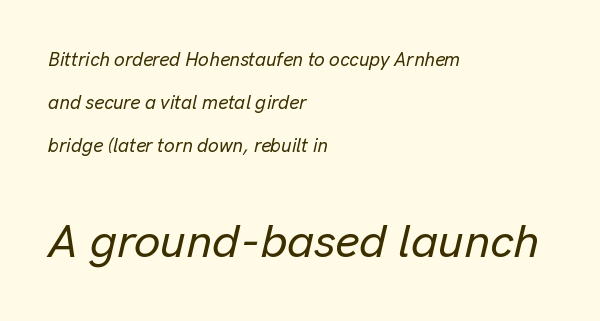
Reading top to bottom, the characters get bigger at the block break. In terms of leading, this rendering errs on the spacious side. Caption: multi-line text, flush left, ragged right. The axis of the letterforms is tilted away from vertical. Is this a fixed-width face? No — the glyphs have proportional, varying widths. The specimen omits any rule beneath the text block's lines.
